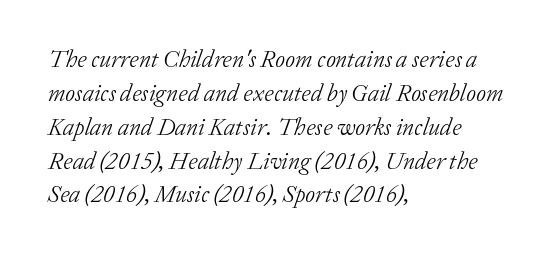
Q: Is the text bold? A: No.
Q: Is the text italic (slanted)? A: Yes, it leans right by about 20 degrees.
Q: Is the text underlined? A: No.
Q: How is the paragraph aligned? A: Left-aligned.
Q: Is the spacing between letters normal or unusually wide? A: Normal.
Q: Is the spacing between lines tight, normal or loose? A: Normal.
